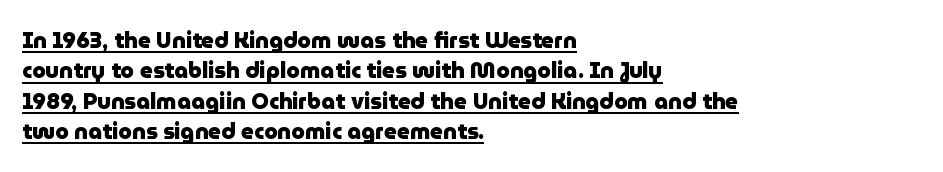
Q: Is the text bold? A: Yes.
Q: Is the text italic (slanted)? A: No, it is upright.
Q: Is the text underlined? A: Yes.
Q: How is the paragraph aligned? A: Left-aligned.
Q: Is the spacing between letters normal or unusually wide? A: Normal.
Q: Is the spacing between lines tight, normal or loose? A: Normal.
